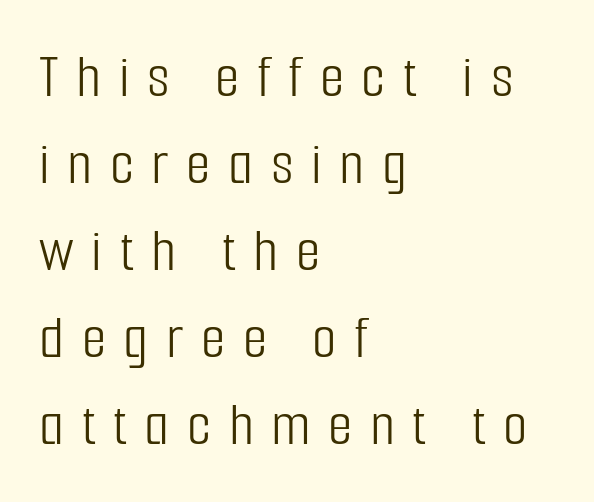
The image shows 63 px light, condensed sans-serif type, upright; set left-aligned, normal line spacing (1.38x), unusually wide letter spacing (+0.28 em), not underlined; low stroke contrast and a medium x-height.
